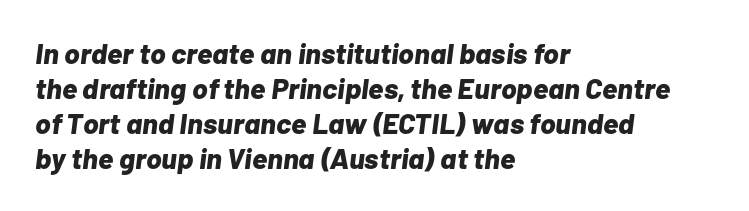
Q: Is the text bold? A: Yes.
Q: Is the text italic (slanted)? A: Yes, it leans right by about 7 degrees.
Q: Is the text underlined? A: No.
Q: How is the paragraph aligned? A: Left-aligned.
Q: Is the spacing between letters normal or unusually wide? A: Normal.
Q: Width (condensed, normal, or wide)? A: Normal.
Q: Stroke contrast? A: Low.
Q: x-height? A: Medium.
Q: Monospaced? A: No.
